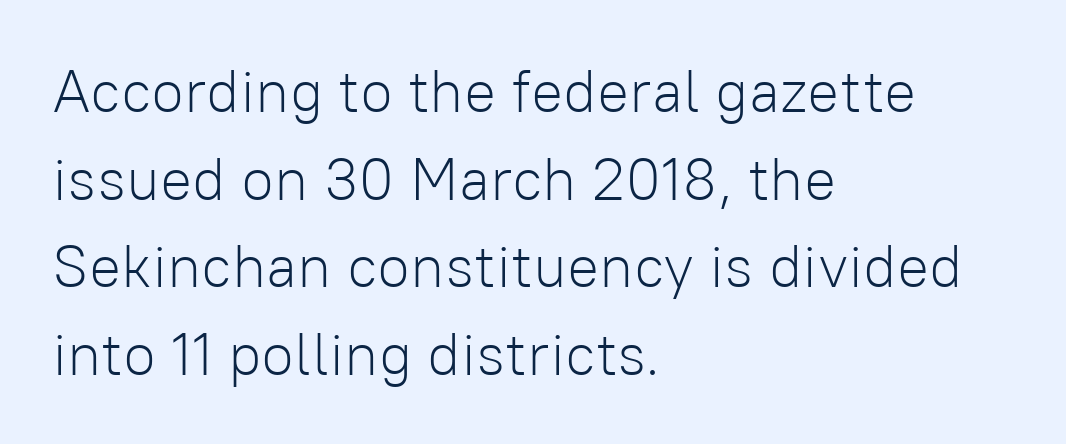
Compared with typical body copy, the letter spacing here is the same. Posture: upright roman. These lines are composed in type without serifs. The words here are not underlined.
